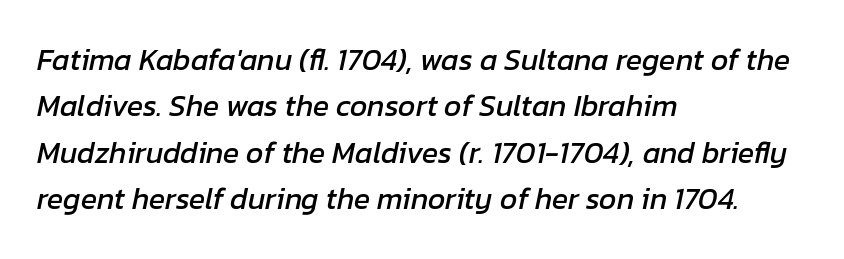
The image shows 30 px text type, italic (leaning right); set left-aligned, normal line spacing (1.55x), normal letter spacing, not underlined; low stroke contrast and a medium x-height.
